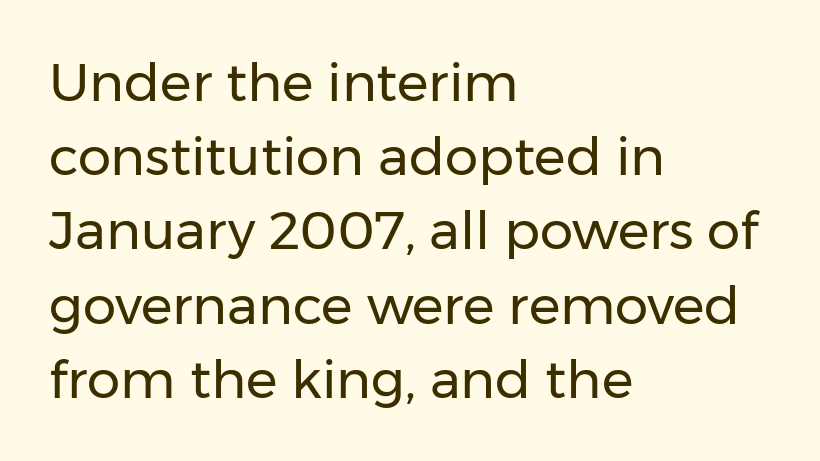
Q: Is the text bold? A: No.
Q: Is the text italic (slanted)? A: No, it is upright.
Q: Is the typeface a serif or a sans-serif typeface? A: Sans-serif.
Q: Is the text underlined? A: No.
Q: How is the paragraph aligned? A: Left-aligned.
Q: Is the spacing between letters normal or unusually wide? A: Normal.
Q: Is the spacing between lines tight, normal or loose? A: Normal.
Q: Width (condensed, normal, or wide)? A: Normal.
Q: Stroke contrast? A: Low.
Q: x-height? A: Medium.
Q: Monospaced? A: No.
